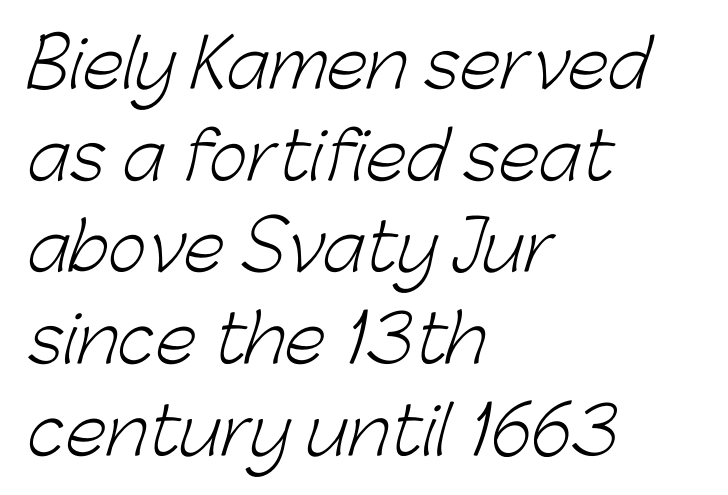
On a weight scale, this lands at 450 or below. Typographically, this falls in the sans-serif category. Think of a printed novel: that variable character pitch is what you see here. Does the leading feel generous? No, just average.
